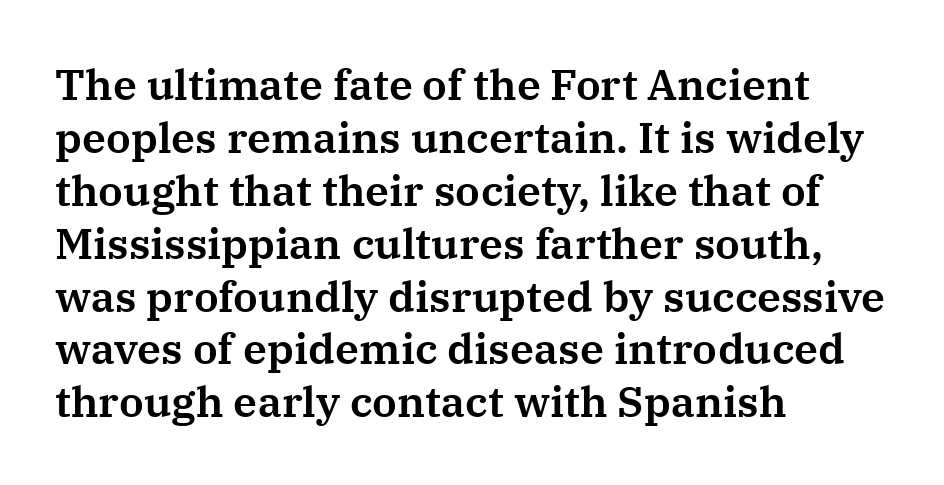
The image shows 43 px serif type, upright; set left-aligned, line spacing 1.23x, normal letter spacing, not underlined; medium stroke contrast and a medium x-height.
